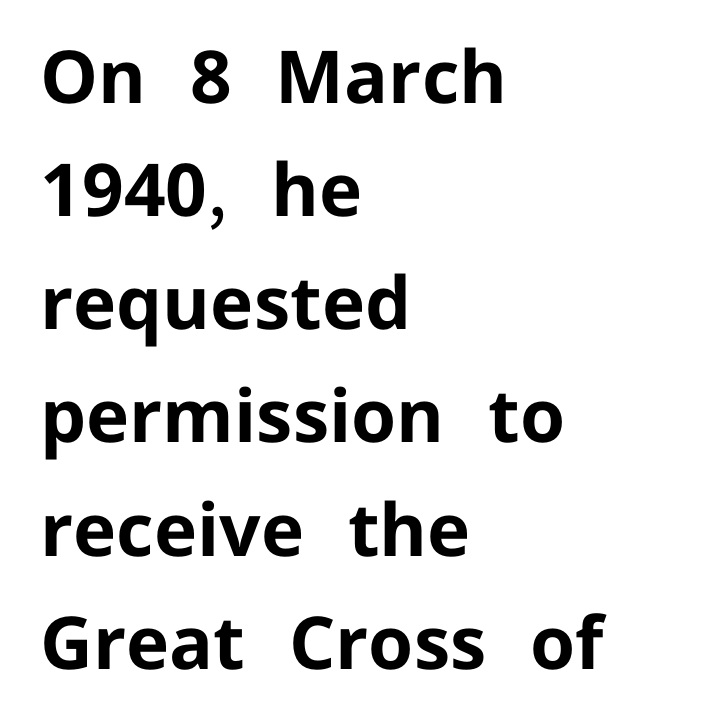
{"serif": "no", "italic": "no", "bold": "yes", "weight": "bold", "width": "normal", "stroke_contrast": "low", "x_height": "medium", "monospaced": "no", "underline": "no", "align": "left", "line_spacing": "normal", "line_spacing_ratio": 1.55, "letter_spacing": "normal", "letter_spacing_em": 0.0, "glyph_px": 73}
